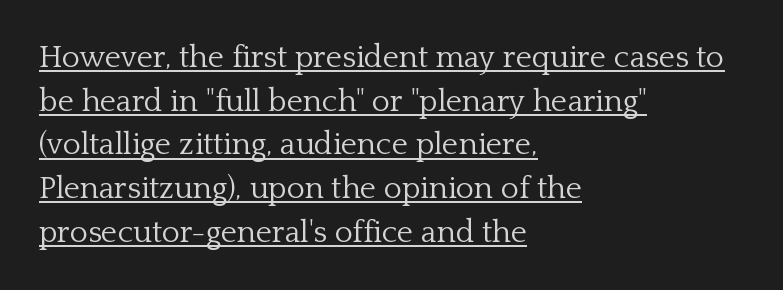
The letters stand straight up with perfectly vertical stems. This sample carries an underscore along the baseline area. Between one letter and the next there's only the usual sliver of space. The weight would be labelled regular, book, light, or lighter still. Looks like regular typesetting: each glyph gets only the width it needs.
